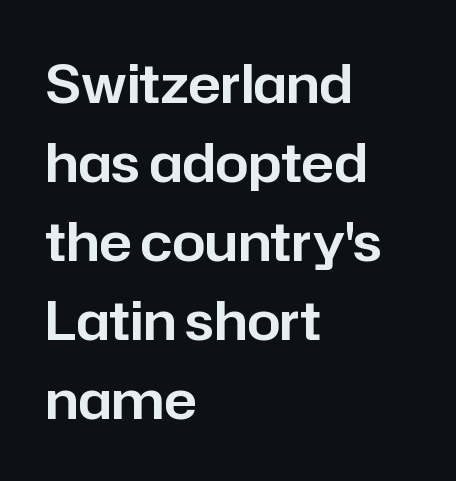
{"serif": "no", "italic": "no", "width": "normal", "stroke_contrast": "low", "x_height": "medium", "monospaced": "no", "underline": "no", "align": "left", "line_spacing": "normal", "line_spacing_ratio": 1.49, "letter_spacing": "normal", "letter_spacing_em": 0.0, "glyph_px": 53}
